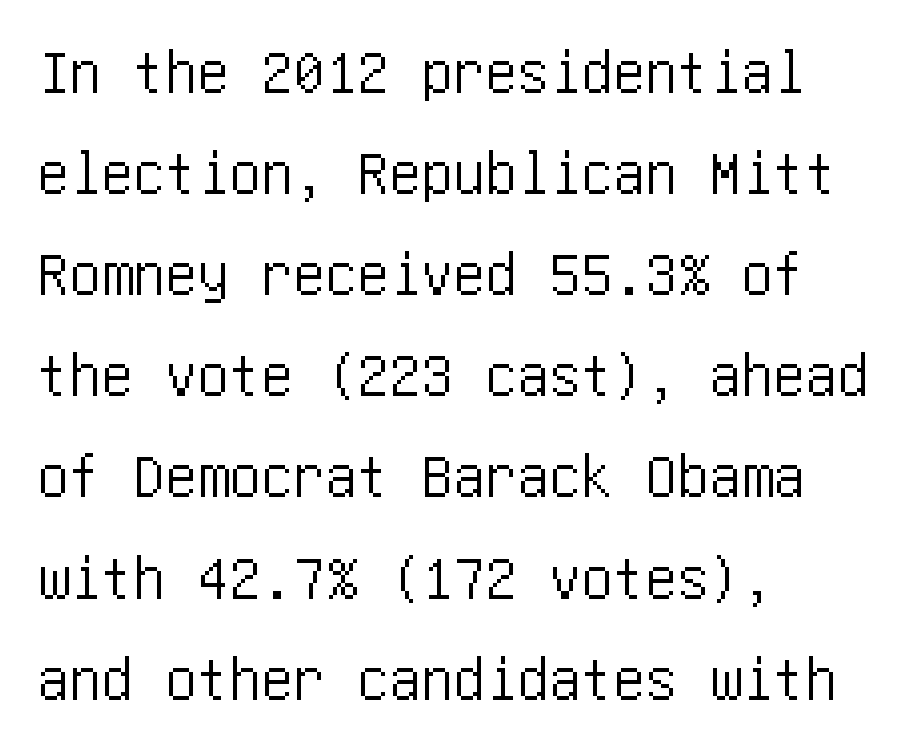
Q: Is the text italic (slanted)? A: No, it is upright.
Q: Is the typeface a serif or a sans-serif typeface? A: Sans-serif.
Q: Is the text underlined? A: No.
Q: How is the paragraph aligned? A: Left-aligned.
Q: Is the spacing between letters normal or unusually wide? A: Normal.
Q: Is the spacing between lines tight, normal or loose? A: Normal.
Q: Width (condensed, normal, or wide)? A: Condensed.
Q: Stroke contrast? A: Low.
Q: x-height? A: Large.
